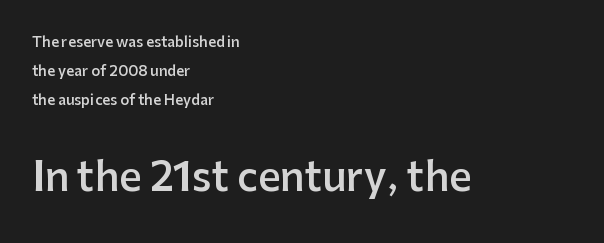
The image shows 39 px semibold sans-serif type, upright; set left-aligned, loose line spacing (2.06x), normal letter spacing, not underlined; the second (bottom) block is 2.79x larger; low stroke contrast and a medium x-height.
